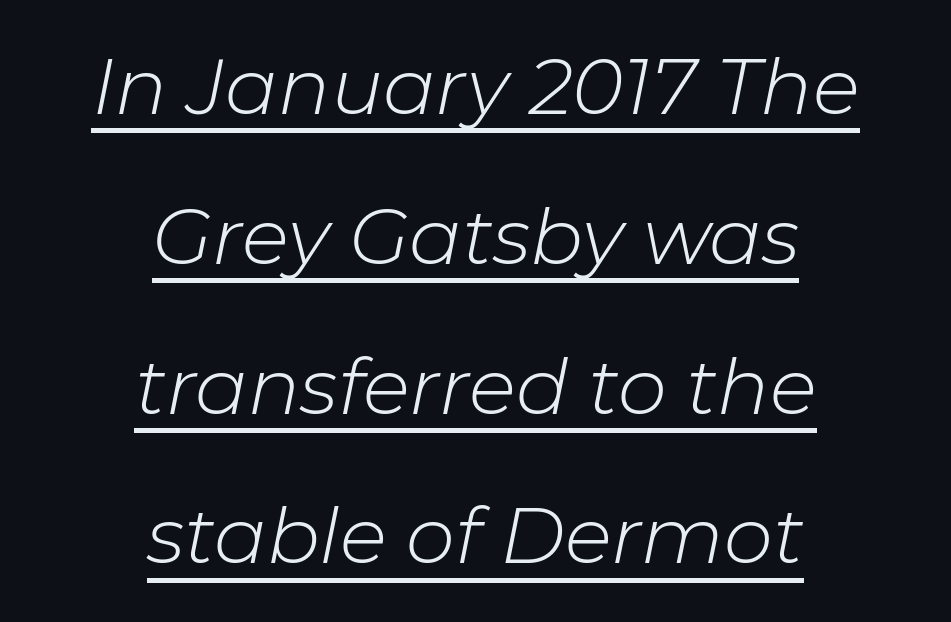
Compared with undecorated copy, this sample adds a rule below the words. The lines in this sample share a center point and differ in where they start and stop. Vertical spacing — loose. Weight class: somewhere from thin through regular.
